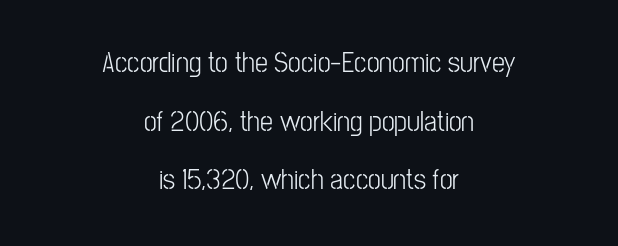
The image shows 29 px condensed sans-serif type, upright; set centered, loose line spacing (2.02x), normal letter spacing, not underlined; low stroke contrast and a medium x-height.
